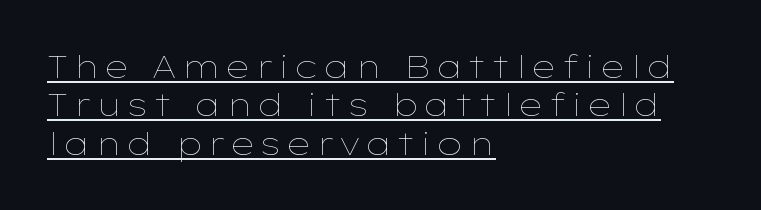
The image shows 31 px thin, wide type, upright; set left-aligned, line spacing 1.24x, underlined; low stroke contrast and a medium x-height.
